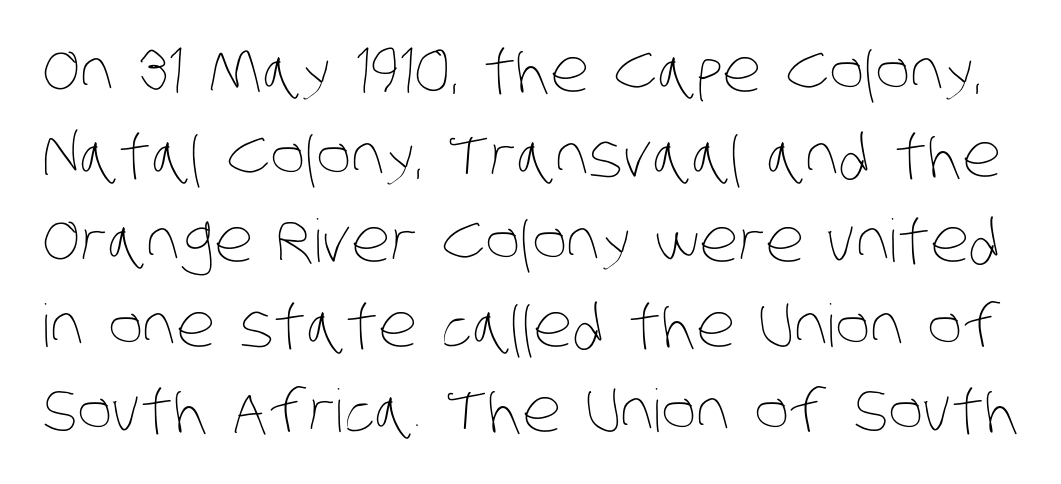
Q: Is the text bold? A: No.
Q: Is the text underlined? A: No.
Q: Is the spacing between letters normal or unusually wide? A: Normal.
Q: Is the spacing between lines tight, normal or loose? A: Normal.
Q: Width (condensed, normal, or wide)? A: Condensed.
Q: Stroke contrast? A: Low.
Q: x-height? A: Large.
Q: Monospaced? A: No.
